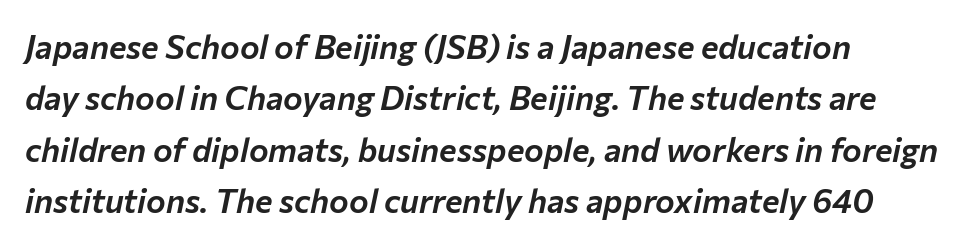
Q: Is the text italic (slanted)? A: Yes, it leans right by about 12 degrees.
Q: Is the text underlined? A: No.
Q: Is the spacing between letters normal or unusually wide? A: Normal.
Q: Is the spacing between lines tight, normal or loose? A: Normal.
Q: Width (condensed, normal, or wide)? A: Normal.
Q: Stroke contrast? A: Low.
Q: x-height? A: Medium.
Q: Monospaced? A: No.
